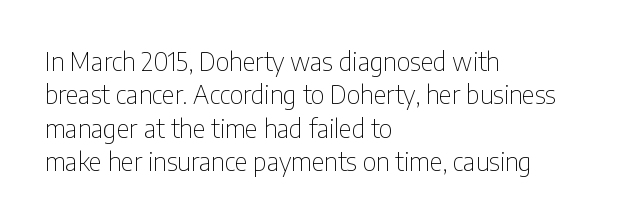
The image shows 25 px text type, upright; set left-aligned, normal line spacing (1.34x), normal letter spacing, not underlined.
